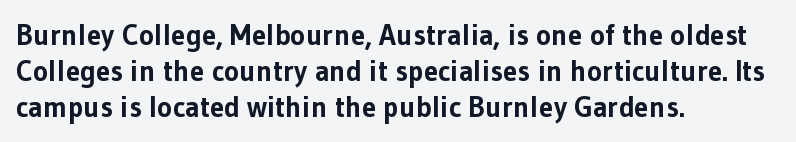
{"serif": "no", "italic": "no", "bold": "yes", "weight": "bold", "width": "normal", "stroke_contrast": "low", "x_height": "medium", "monospaced": "no", "underline": "no", "align": "left", "line_spacing": "normal", "line_spacing_ratio": 1.25, "letter_spacing": "normal", "letter_spacing_em": 0.0, "glyph_px": 29}
